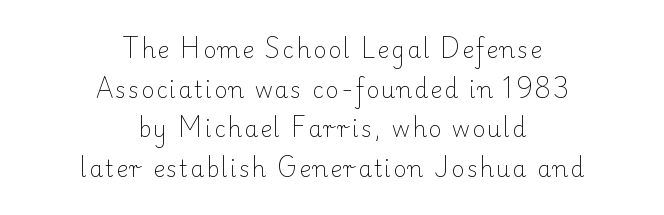
No extra ink here — the face is not bold. Horizontally, the lines are justified to the midpoint only. Every character sits straight up, as roman type does. Rule under the text: the space is simply empty.
